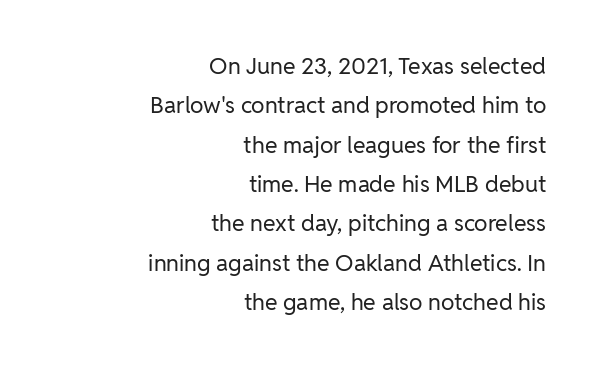
{"italic": "no", "bold": "no", "underline": "no", "align": "right", "line_spacing_ratio": 1.71, "letter_spacing": "normal", "letter_spacing_em": 0.0, "glyph_px": 23}
